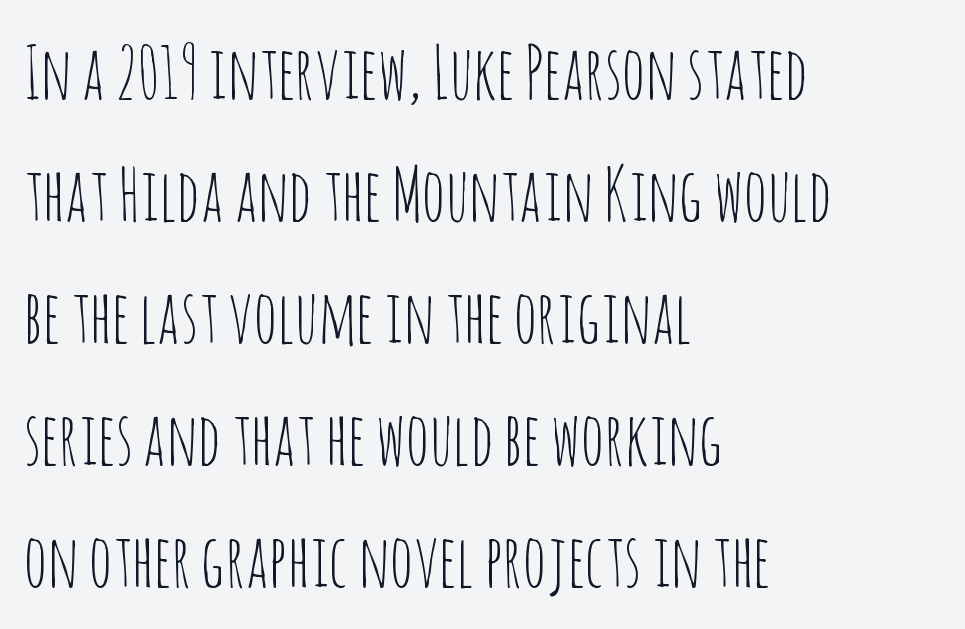
The image shows 73 px thin, condensed sans-serif type, upright; set left-aligned, normal line spacing (1.67x), normal letter spacing, not underlined; low stroke contrast and a large x-height.
